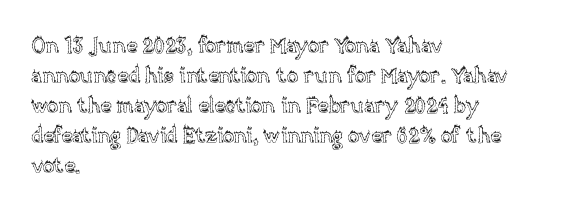
The gaps between neighbouring characters are ordinary and unremarkable. This rendering uses left alignment, leaving the right contour irregular. Horizontal bands of white between lines are of average thickness. The strip under each line holds only bare page. It's the straight-up-and-down kind of type.
